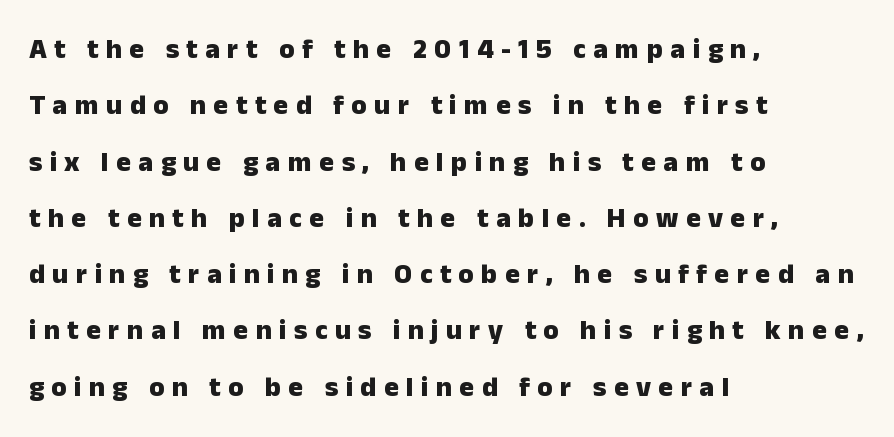
{"serif": "no", "italic": "no", "bold": "yes", "weight": "heavy", "width": "normal", "stroke_contrast": "low", "x_height": "medium", "monospaced": "no", "underline": "no", "align": "left", "line_spacing": "loose", "line_spacing_ratio": 2.01, "letter_spacing": "wide", "letter_spacing_em": 0.26, "glyph_px": 28}
